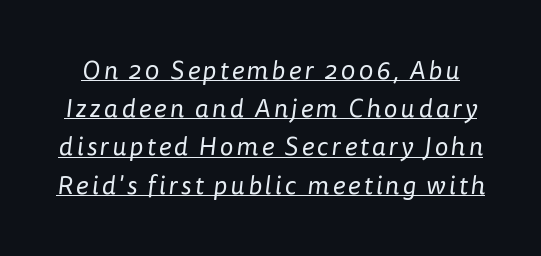
{"bold": "no", "underline": "yes", "line_spacing": "normal", "line_spacing_ratio": 1.47, "glyph_px": 26}
